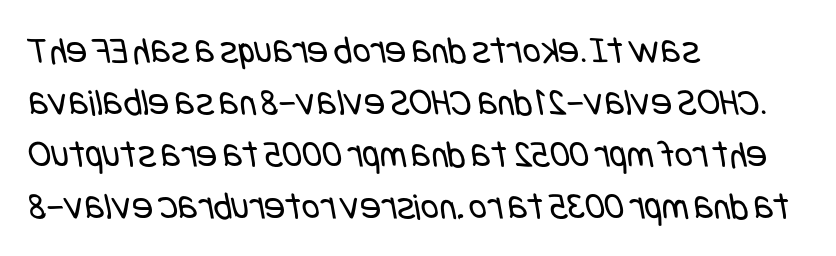
Nobody drew a line under any word here. What kind of face is this? One without serifs — a sans. Leading: standard. Typeset ragged right — the left edge is the straight one.
